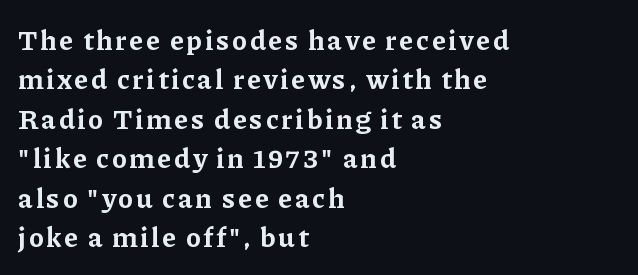
{"serif": "yes", "italic": "no", "bold": "yes", "weight": "bold", "width": "normal", "stroke_contrast": "low", "x_height": "medium", "monospaced": "no", "underline": "no", "align": "left", "line_spacing": "normal", "line_spacing_ratio": 1.41, "glyph_px": 28}
